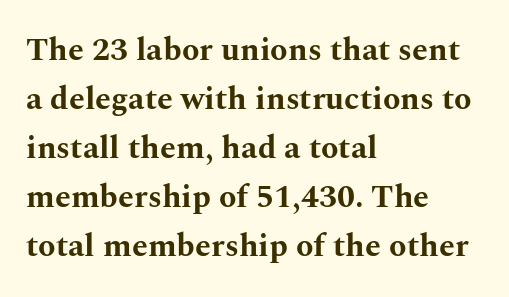
Q: Is the text bold? A: Yes.
Q: Is the text italic (slanted)? A: No, it is upright.
Q: Is the typeface a serif or a sans-serif typeface? A: Serif.
Q: Is the text underlined? A: No.
Q: How is the paragraph aligned? A: Left-aligned.
Q: Is the spacing between letters normal or unusually wide? A: Normal.
Q: Is the spacing between lines tight, normal or loose? A: Normal.
Q: Width (condensed, normal, or wide)? A: Wide.
Q: Stroke contrast? A: Medium.
Q: x-height? A: Medium.
Q: Monospaced? A: No.
